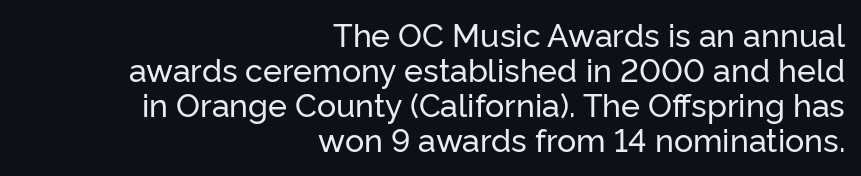
Posture: straight, roman, zero tilt. Notice how the passage keeps a crisp vertical edge on the right only. One glance says dense: line gaps are narrower than usual. In terms of letterform style, serifs are entirely absent. Honestly, there is no underline to notice here at all. Character widths vary here, with narrow letters taking less room than wide ones.
